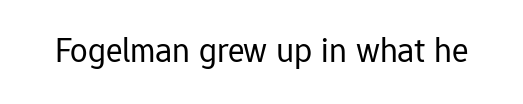
The image shows 35 px regular-weight sans-serif type, upright; set normal letter spacing, not underlined; low stroke contrast and a medium x-height.
